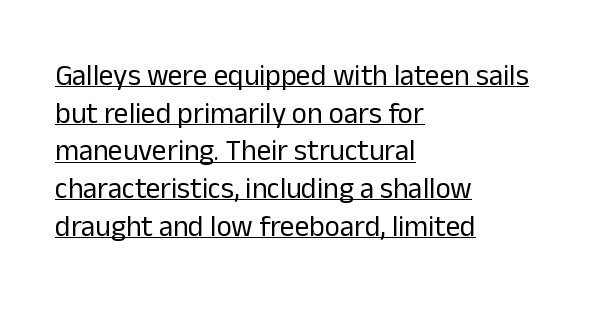
The image shows 29 px regular-weight sans-serif type, upright; set left-aligned, normal line spacing (1.3x), normal letter spacing, underlined; low stroke contrast and a medium x-height.
